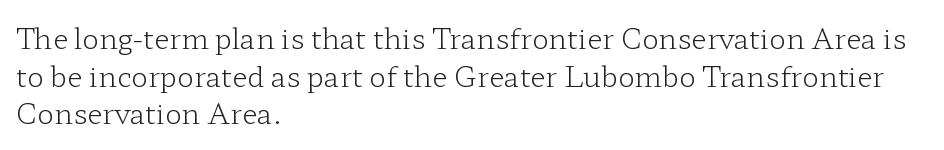
Q: Is the text bold? A: No.
Q: Is the text italic (slanted)? A: No, it is upright.
Q: Is the typeface a serif or a sans-serif typeface? A: Serif.
Q: Is the text underlined? A: No.
Q: How is the paragraph aligned? A: Left-aligned.
Q: Is the spacing between letters normal or unusually wide? A: Normal.
Q: Is the spacing between lines tight, normal or loose? A: Normal.
Q: Width (condensed, normal, or wide)? A: Wide.
Q: Stroke contrast? A: Low.
Q: x-height? A: Medium.
Q: Monospaced? A: No.
